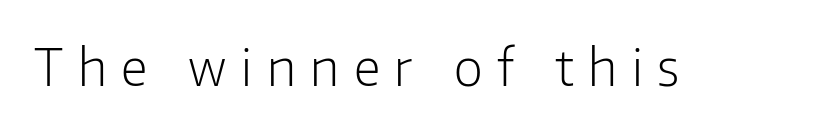
A quiet, ordinary-to-light weight characterises the typeface. The rendering inserts visible extra space after every character. Lines of text with bare space underneath. The rendering uses natural spacing where letterforms have individual widths. The lettering stays uniformly vertical, giving the passage a roman look. Is this a sans? Yes — the strokes have no serifs.
